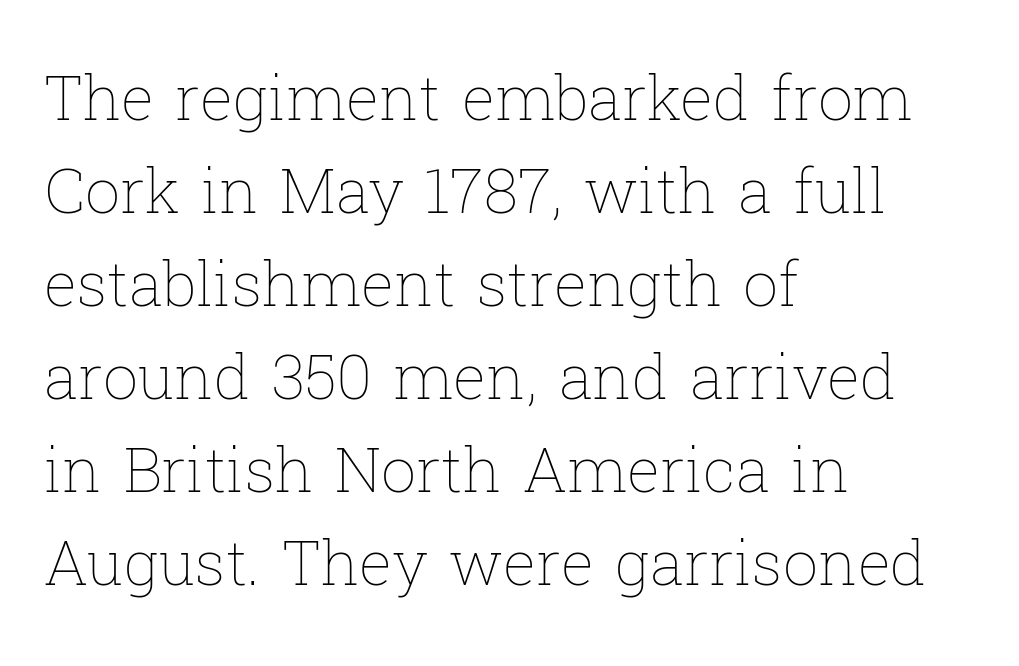
Q: Is the text bold? A: No.
Q: Is the text italic (slanted)? A: No, it is upright.
Q: Is the text underlined? A: No.
Q: How is the paragraph aligned? A: Left-aligned.
Q: Is the spacing between letters normal or unusually wide? A: Normal.
Q: Is the spacing between lines tight, normal or loose? A: Normal.
Q: Width (condensed, normal, or wide)? A: Normal.
Q: Stroke contrast? A: Low.
Q: x-height? A: Medium.
Q: Monospaced? A: No.
